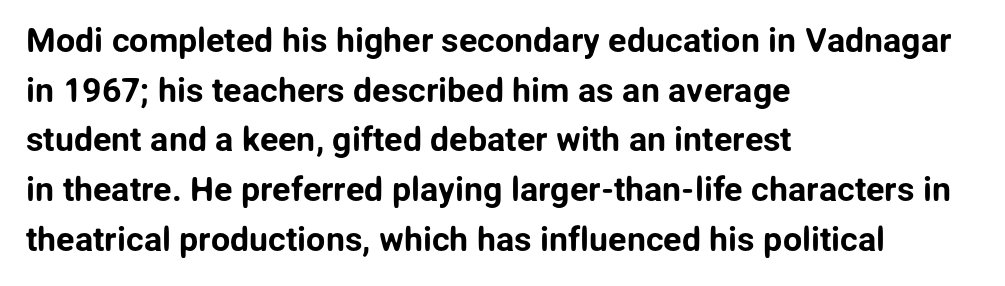
Regular leading. The type sits square on the baseline with zero lean. Check under the words: just untouched page. These lines keep a tight, regular rhythm from letter to letter.
